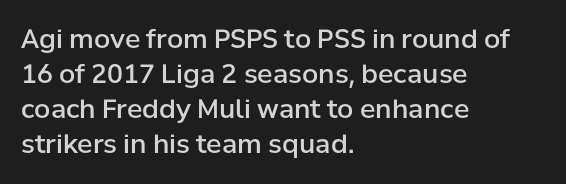
Q: Is the text bold? A: Semi-bold.
Q: Is the text italic (slanted)? A: No, it is upright.
Q: Is the text underlined? A: No.
Q: How is the paragraph aligned? A: Left-aligned.
Q: Is the spacing between letters normal or unusually wide? A: Normal.
Q: Is the spacing between lines tight, normal or loose? A: Normal.
